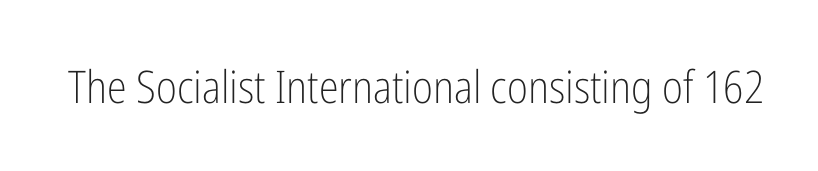
{"serif": "no", "italic": "no", "bold": "no", "weight": "light", "width": "condensed", "stroke_contrast": "low", "x_height": "medium", "monospaced": "no", "underline": "no", "letter_spacing": "normal", "letter_spacing_em": 0.0, "glyph_px": 45}
